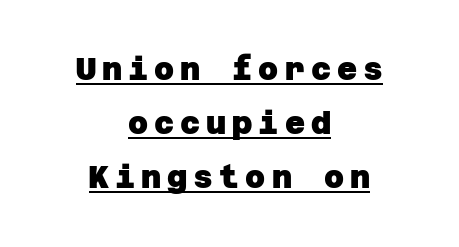
Q: Is the text bold? A: Yes.
Q: Is the typeface a serif or a sans-serif typeface? A: Sans-serif.
Q: Is the text underlined? A: Yes.
Q: How is the paragraph aligned? A: Centered.
Q: Width (condensed, normal, or wide)? A: Normal.
Q: Stroke contrast? A: Low.
Q: x-height? A: Large.
